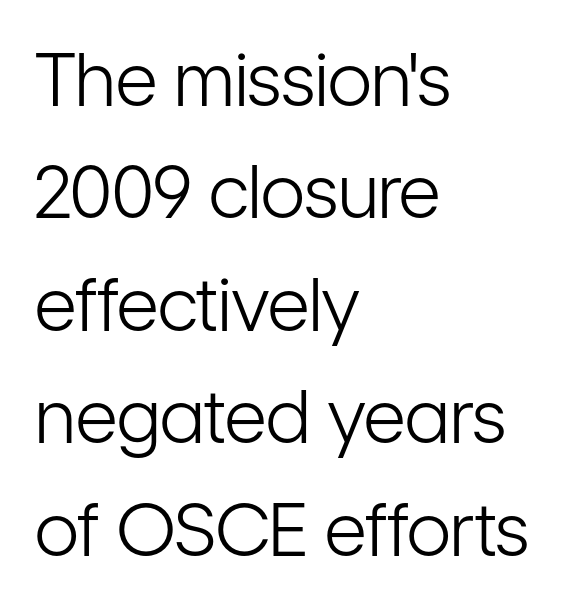
The image shows 73 px light, condensed sans-serif type, upright; set left-aligned, normal line spacing (1.54x), normal letter spacing, not underlined; low stroke contrast and a medium x-height.
